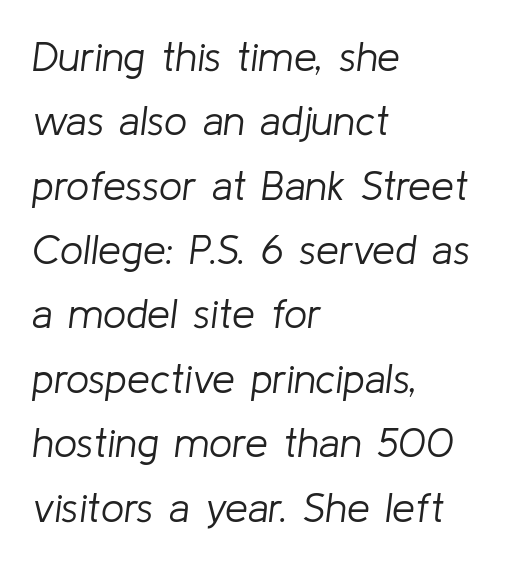
Q: Is the text bold? A: No.
Q: Is the text italic (slanted)? A: Yes, it leans right by about 8 degrees.
Q: Is the text underlined? A: No.
Q: How is the paragraph aligned? A: Left-aligned.
Q: Is the spacing between letters normal or unusually wide? A: Normal.
Q: Is the spacing between lines tight, normal or loose? A: Normal.
Q: Width (condensed, normal, or wide)? A: Normal.
Q: Stroke contrast? A: Low.
Q: x-height? A: Medium.
Q: Monospaced? A: No.
